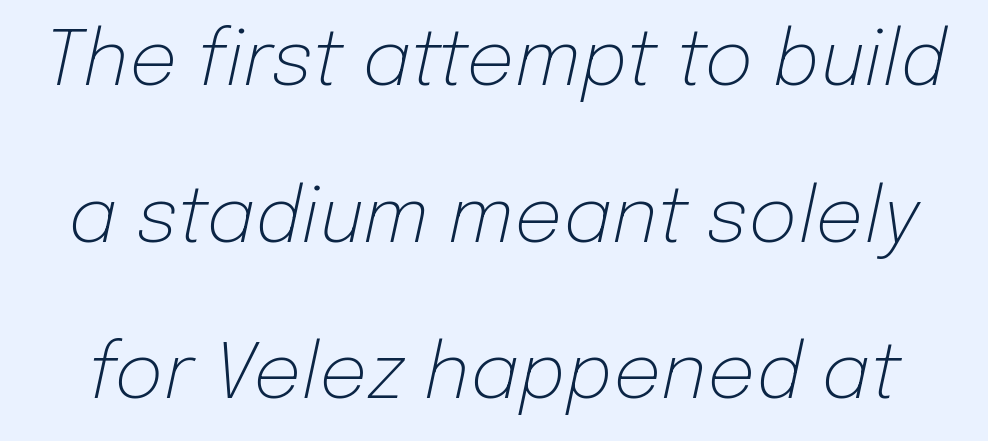
This block would shrink considerably if given ordinary leading; it's expanded now. You can tell it's italic because the verticals aren't actually vertical. Weight class: somewhere from thin through regular. The area under the type is left untouched. Here the designer chose a conventional face with non-uniform glyph widths.
